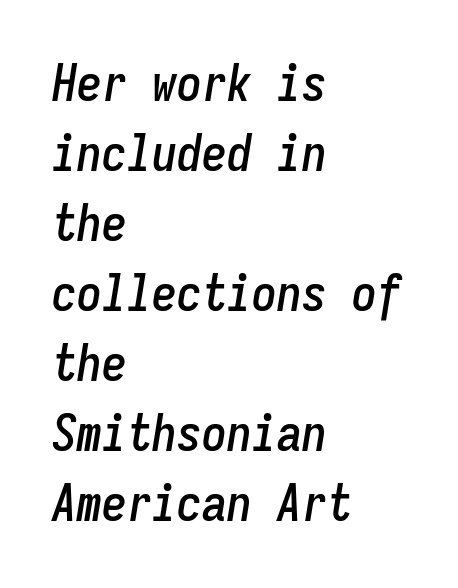
The image shows 50 px condensed type, italic (leaning right), monospaced; set left-aligned, normal line spacing (1.4x), normal letter spacing, not underlined; low stroke contrast and a medium x-height.
